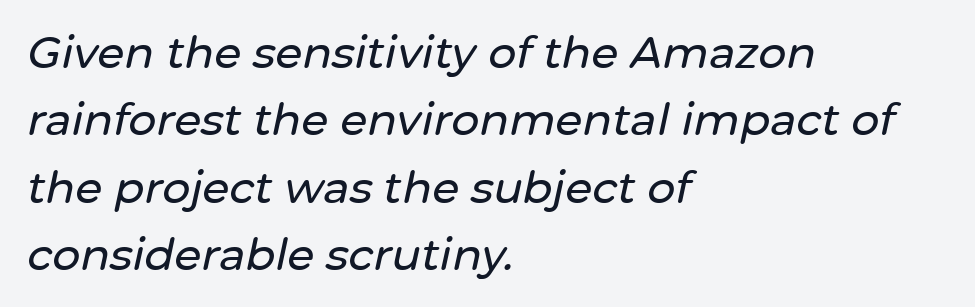
Q: Is the text italic (slanted)? A: Yes, it leans right by about 12 degrees.
Q: Is the text underlined? A: No.
Q: How is the paragraph aligned? A: Left-aligned.
Q: Is the spacing between letters normal or unusually wide? A: Normal.
Q: Is the spacing between lines tight, normal or loose? A: Normal.
Q: Width (condensed, normal, or wide)? A: Normal.
Q: Stroke contrast? A: Low.
Q: x-height? A: Medium.
Q: Monospaced? A: No.
